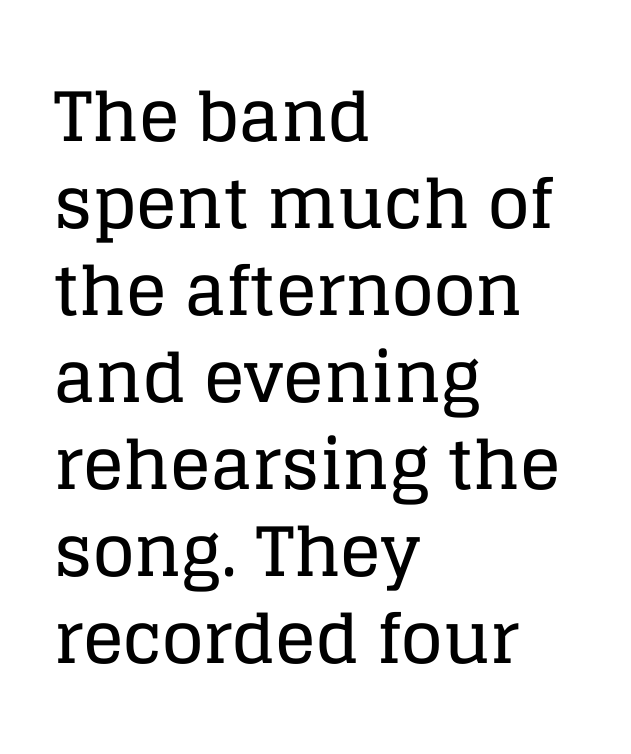
The image shows 68 px serif type, upright; set left-aligned, normal line spacing (1.28x), normal letter spacing, not underlined; low stroke contrast and a large x-height.
